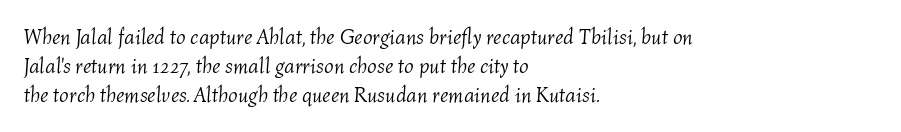
Q: Is the text bold? A: No.
Q: Is the text italic (slanted)? A: Yes, it leans right by about 4 degrees.
Q: Is the text underlined? A: No.
Q: How is the paragraph aligned? A: Left-aligned.
Q: Is the spacing between letters normal or unusually wide? A: Normal.
Q: Is the spacing between lines tight, normal or loose? A: Normal.
